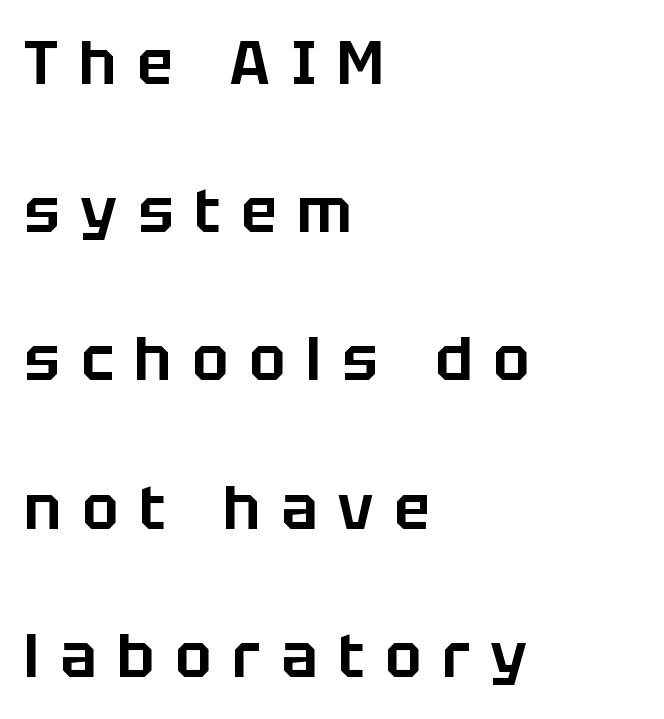
{"serif": "no", "italic": "no", "width": "normal", "stroke_contrast": "low", "x_height": "large", "monospaced": "no", "underline": "no", "align": "left", "line_spacing": "loose", "line_spacing_ratio": 2.47, "letter_spacing": "wide", "letter_spacing_em": 0.35, "glyph_px": 60}
